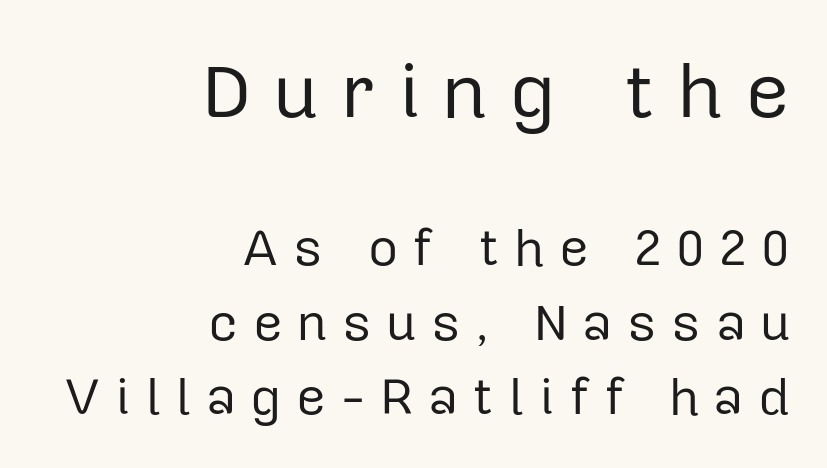
Q: Is the text bold? A: No.
Q: Is the text italic (slanted)? A: No, it is upright.
Q: Is the typeface a serif or a sans-serif typeface? A: Sans-serif.
Q: Is the text underlined? A: No.
Q: How is the paragraph aligned? A: Right-aligned.
Q: Is the spacing between letters normal or unusually wide? A: Unusually wide.
Q: Is the spacing between lines tight, normal or loose? A: Normal.
Q: Which block of text is set in a larger size, the first (top) or the second (bottom)? A: The first (top) one.
Q: Width (condensed, normal, or wide)? A: Normal.
Q: Stroke contrast? A: Low.
Q: x-height? A: Medium.
Q: Monospaced? A: No.
